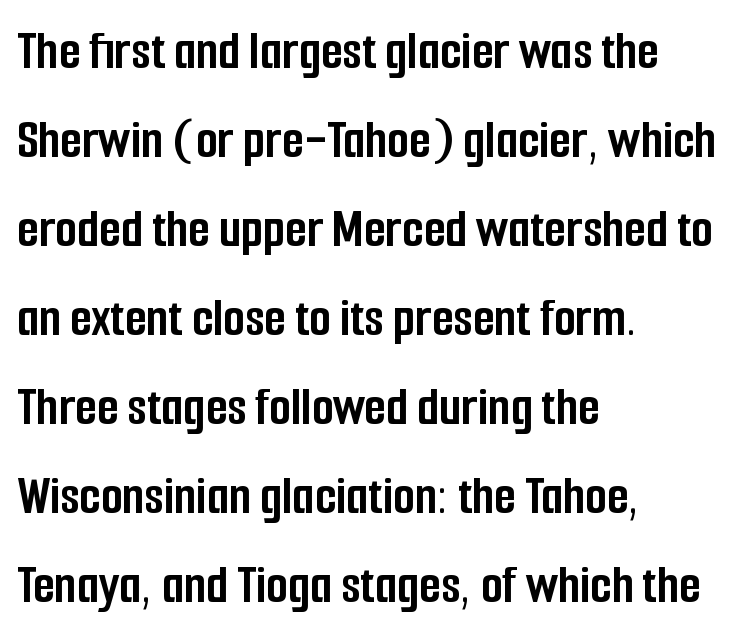
Q: Is the text bold? A: Yes.
Q: Is the text italic (slanted)? A: No, it is upright.
Q: Is the typeface a serif or a sans-serif typeface? A: Sans-serif.
Q: Is the text underlined? A: No.
Q: How is the paragraph aligned? A: Left-aligned.
Q: Is the spacing between letters normal or unusually wide? A: Normal.
Q: Is the spacing between lines tight, normal or loose? A: Normal.
Q: Width (condensed, normal, or wide)? A: Condensed.
Q: Stroke contrast? A: Low.
Q: x-height? A: Medium.
Q: Monospaced? A: No.
